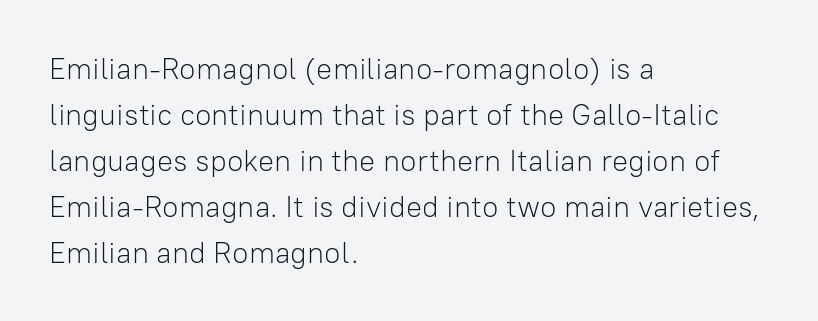
Q: Is the text bold? A: No.
Q: Is the text italic (slanted)? A: No, it is upright.
Q: Is the typeface a serif or a sans-serif typeface? A: Sans-serif.
Q: Is the text underlined? A: No.
Q: How is the paragraph aligned? A: Left-aligned.
Q: Is the spacing between letters normal or unusually wide? A: Normal.
Q: Is the spacing between lines tight, normal or loose? A: Normal.
Q: Width (condensed, normal, or wide)? A: Normal.
Q: Stroke contrast? A: Low.
Q: x-height? A: Medium.
Q: Monospaced? A: No.
